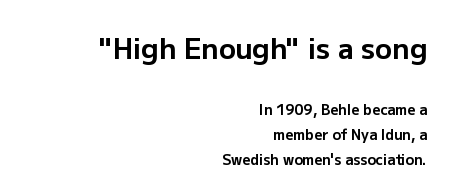
{"serif": "no", "italic": "no", "bold": "yes", "weight": "bold", "width": "normal", "stroke_contrast": "low", "x_height": "medium", "monospaced": "no", "underline": "no", "align": "right", "line_spacing_ratio": 1.77, "letter_spacing": "normal", "letter_spacing_em": 0.0, "larger_block": "first", "size_ratio": 2.0, "glyph_px": 28}
